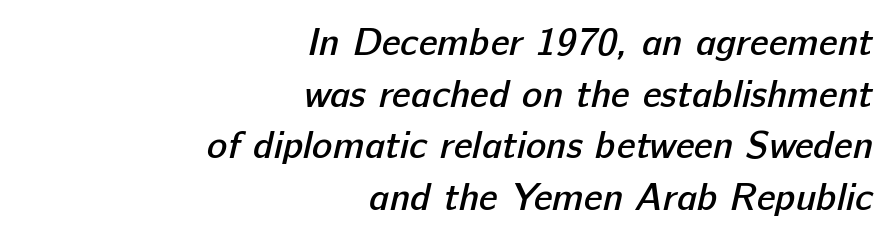
The image shows 38 px semibold sans-serif type; set right-aligned, normal line spacing (1.36x), normal letter spacing, not underlined; low stroke contrast and a medium x-height.
